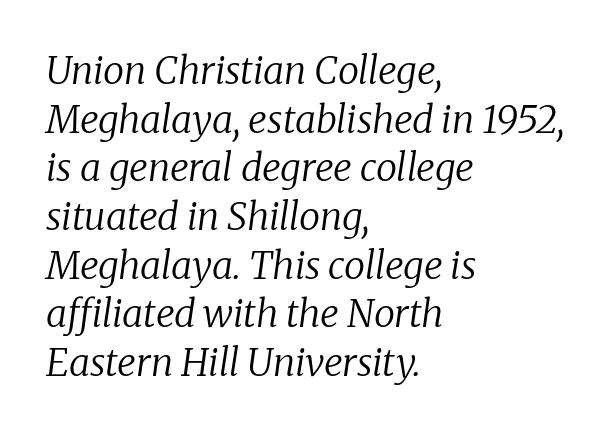
Visually the block forms a straight wall on the left and a jagged coastline on the right. The line-height multiplier appears to be the usual default. The face used here is proportionally spaced, like ordinary book or web type. You could call the tracking neutral — neither tight nor loose. Unbolded letterforms with no extra heft.
